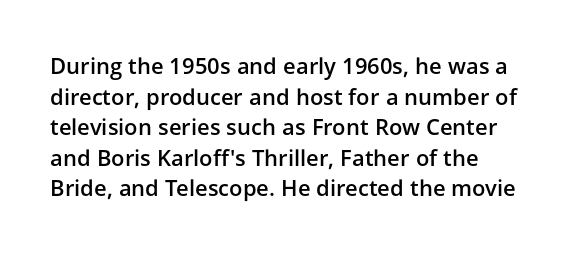
The image shows 22 px text type, upright; set left-aligned, normal line spacing (1.39x), normal letter spacing, not underlined.
